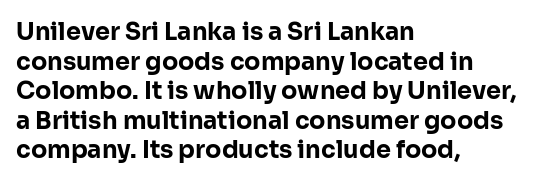
The image shows 24 px bold type, upright; set left-aligned, line spacing 1.23x, normal letter spacing, not underlined.
